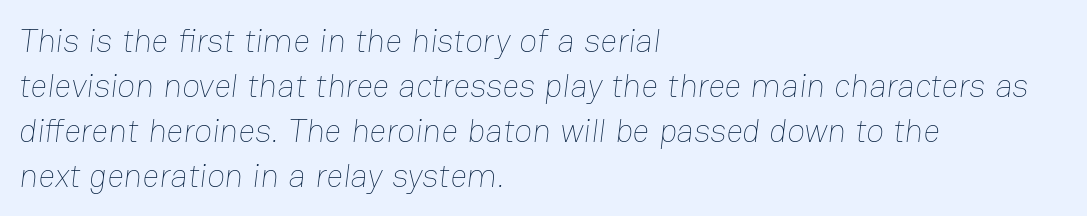
The image shows 33 px thin type; set left-aligned, normal line spacing (1.36x), normal letter spacing, not underlined; low stroke contrast and a medium x-height.
